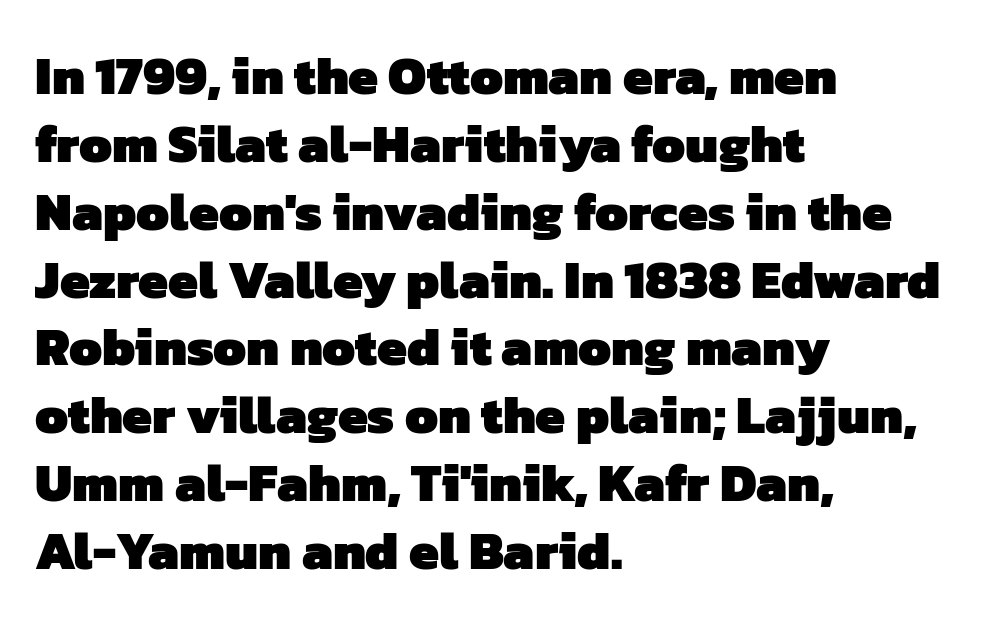
{"serif": "no", "bold": "yes", "weight": "heavy", "width": "normal", "stroke_contrast": "low", "x_height": "medium", "monospaced": "no", "underline": "no", "align": "left", "line_spacing": "normal", "line_spacing_ratio": 1.28, "letter_spacing": "normal", "letter_spacing_em": 0.0, "glyph_px": 53}
